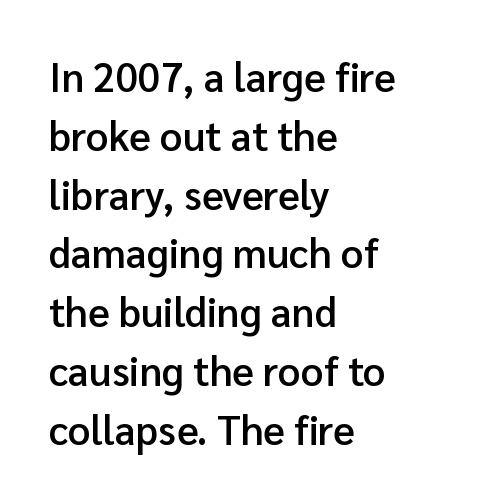
The image shows 40 px semibold sans-serif type, upright; set left-aligned, normal line spacing (1.47x), normal letter spacing, not underlined; low stroke contrast and a medium x-height.
